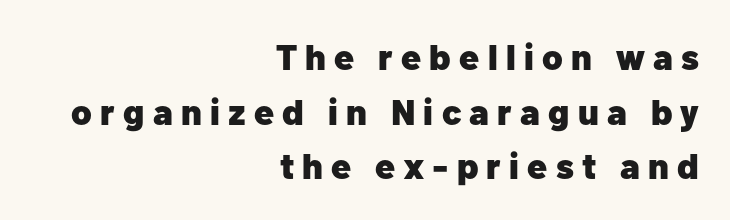
Q: Is the text bold? A: Yes.
Q: Is the text italic (slanted)? A: No, it is upright.
Q: Is the typeface a serif or a sans-serif typeface? A: Sans-serif.
Q: Is the text underlined? A: No.
Q: How is the paragraph aligned? A: Right-aligned.
Q: Is the spacing between letters normal or unusually wide? A: Unusually wide.
Q: Is the spacing between lines tight, normal or loose? A: Normal.
Q: Width (condensed, normal, or wide)? A: Normal.
Q: Stroke contrast? A: Low.
Q: x-height? A: Medium.
Q: Monospaced? A: No.
